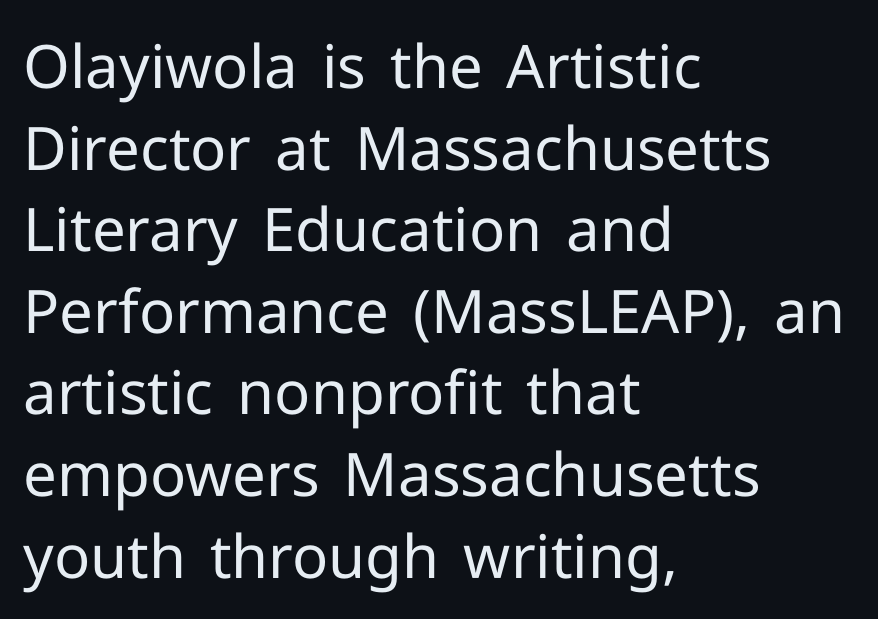
Q: Is the text bold? A: No.
Q: Is the text italic (slanted)? A: No, it is upright.
Q: Is the typeface a serif or a sans-serif typeface? A: Sans-serif.
Q: Is the text underlined? A: No.
Q: How is the paragraph aligned? A: Left-aligned.
Q: Is the spacing between letters normal or unusually wide? A: Normal.
Q: Is the spacing between lines tight, normal or loose? A: Normal.
Q: Width (condensed, normal, or wide)? A: Normal.
Q: Stroke contrast? A: Low.
Q: x-height? A: Medium.
Q: Monospaced? A: No.
